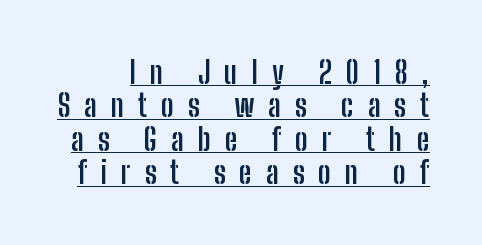
The image shows 31 px semibold, condensed sans-serif type, upright; set tight line spacing (1.08x), unusually wide letter spacing (+0.45 em), underlined; low stroke contrast and a medium x-height.
